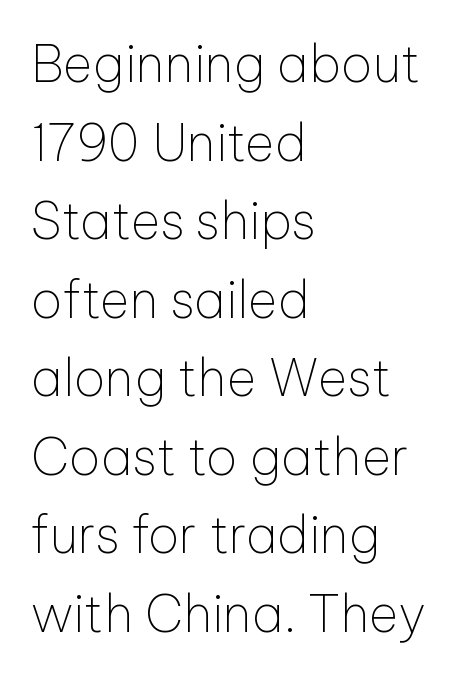
You could not count columns in this text — the font is proportionally spaced. Horizontal alignment here is leftward, the default for most running prose. Ink coverage per letter is moderate at most. Inter-character spacing is left at the font's built-in metrics. The designer left line spacing at the default.
